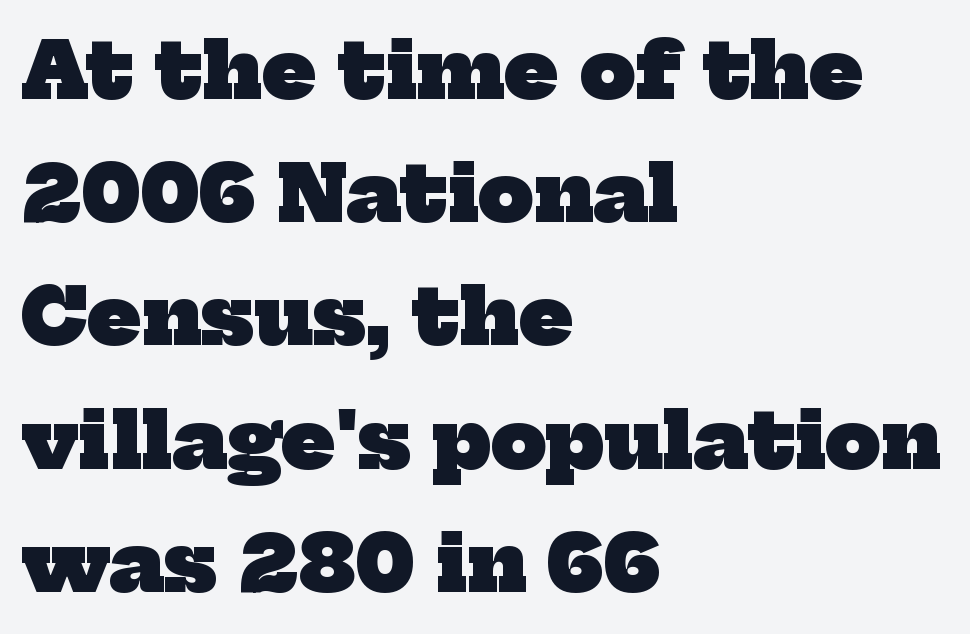
{"serif": "yes", "bold": "yes", "weight": "heavy", "width": "normal", "stroke_contrast": "low", "x_height": "medium", "monospaced": "no", "underline": "no", "align": "left", "line_spacing": "normal", "line_spacing_ratio": 1.58, "letter_spacing": "normal", "letter_spacing_em": 0.0, "glyph_px": 78}
